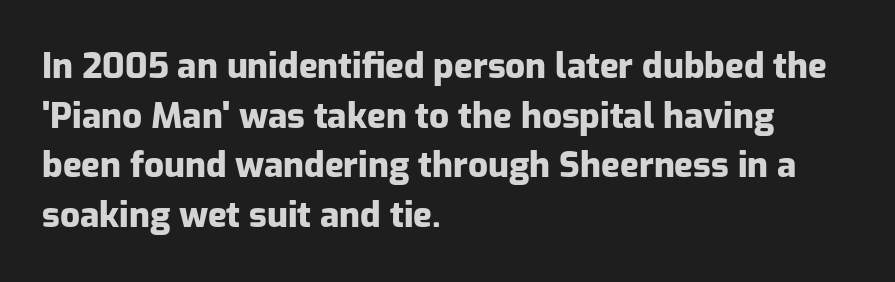
Q: Is the text bold? A: Yes.
Q: Is the text italic (slanted)? A: No, it is upright.
Q: Is the typeface a serif or a sans-serif typeface? A: Sans-serif.
Q: Is the text underlined? A: No.
Q: How is the paragraph aligned? A: Left-aligned.
Q: Is the spacing between letters normal or unusually wide? A: Normal.
Q: Is the spacing between lines tight, normal or loose? A: Normal.
Q: Width (condensed, normal, or wide)? A: Normal.
Q: Stroke contrast? A: Low.
Q: x-height? A: Medium.
Q: Monospaced? A: No.
